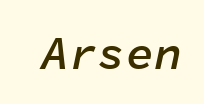
Each word holds together tightly as a unit, with standard inter-letter gaps. Does the lettering tilt? It does — this is italic. Each letter, wide or thin by design, is forced into the same width here. Quick note: underline off.
